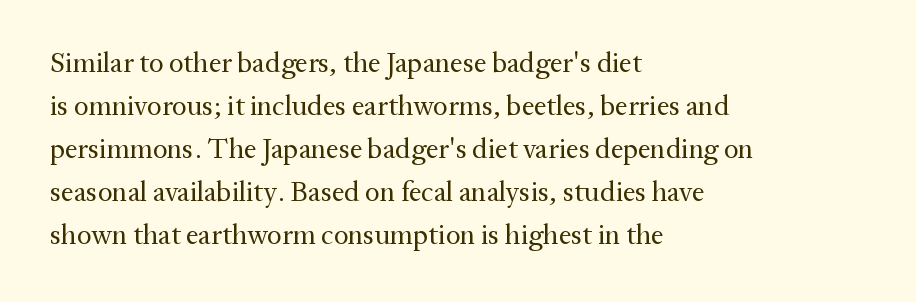
Q: Is the text bold? A: No.
Q: Is the text italic (slanted)? A: No, it is upright.
Q: Is the typeface a serif or a sans-serif typeface? A: Serif.
Q: Is the text underlined? A: No.
Q: How is the paragraph aligned? A: Left-aligned.
Q: Is the spacing between letters normal or unusually wide? A: Normal.
Q: Is the spacing between lines tight, normal or loose? A: Normal.
Q: Width (condensed, normal, or wide)? A: Normal.
Q: Stroke contrast? A: Medium.
Q: x-height? A: Medium.
Q: Monospaced? A: No.
